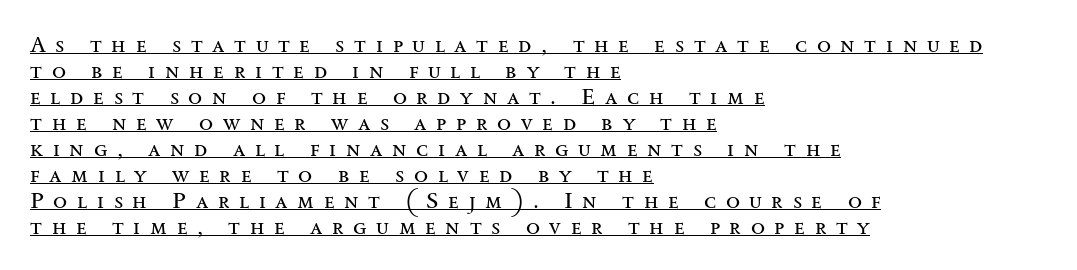
Q: Is the text bold? A: No.
Q: Is the text italic (slanted)? A: No, it is upright.
Q: Is the text underlined? A: Yes.
Q: How is the paragraph aligned? A: Left-aligned.
Q: Is the spacing between letters normal or unusually wide? A: Unusually wide.
Q: Is the spacing between lines tight, normal or loose? A: Tight.
